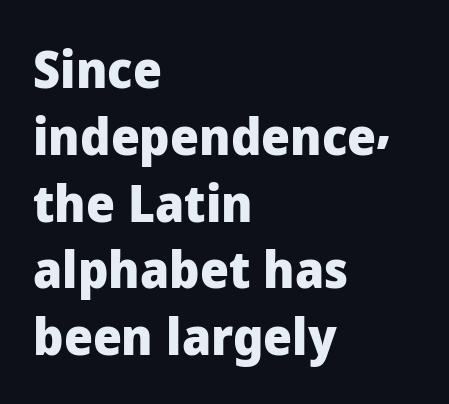
{"serif": "no", "italic": "no", "bold": "yes", "weight": "heavy", "width": "normal", "stroke_contrast": "low", "x_height": "medium", "monospaced": "no", "underline": "no", "align": "left", "line_spacing": "normal", "line_spacing_ratio": 1.31, "letter_spacing": "normal", "letter_spacing_em": 0.0, "glyph_px": 51}
